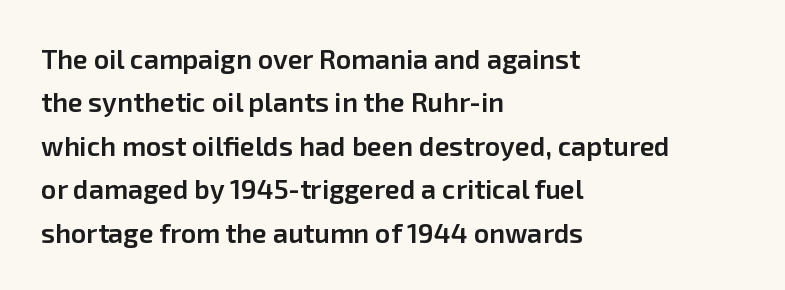
Q: Is the text bold? A: Semi-bold.
Q: Is the text italic (slanted)? A: No, it is upright.
Q: Is the text underlined? A: No.
Q: How is the paragraph aligned? A: Left-aligned.
Q: Is the spacing between letters normal or unusually wide? A: Normal.
Q: Is the spacing between lines tight, normal or loose? A: Normal.
